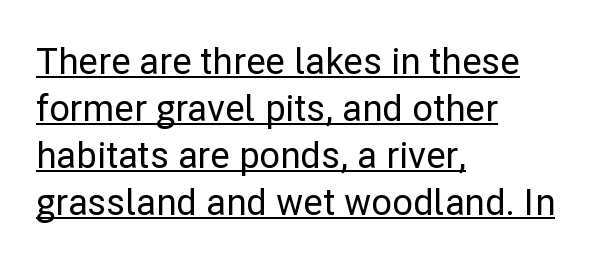
{"serif": "no", "italic": "no", "width": "normal", "stroke_contrast": "low", "x_height": "medium", "monospaced": "no", "underline": "yes", "align": "left", "line_spacing": "normal", "line_spacing_ratio": 1.31, "letter_spacing": "normal", "letter_spacing_em": 0.0, "glyph_px": 36}
